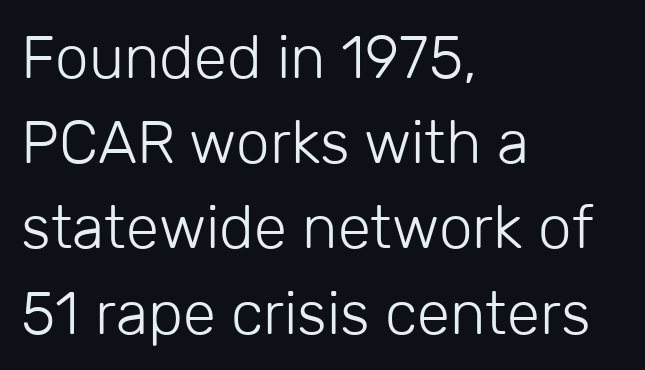
{"serif": "no", "italic": "no", "bold": "no", "weight": "light", "width": "normal", "stroke_contrast": "low", "x_height": "medium", "monospaced": "no", "underline": "no", "align": "left", "line_spacing": "normal", "line_spacing_ratio": 1.42, "letter_spacing": "normal", "letter_spacing_em": 0.0, "glyph_px": 60}
